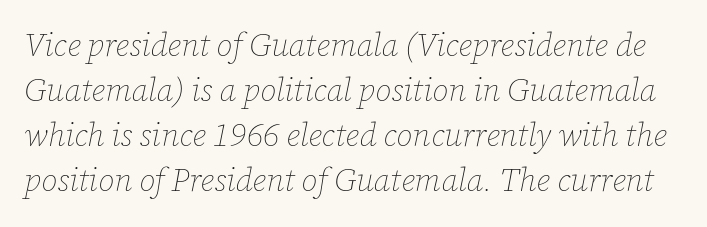
The image shows 32 px thin type, italic (leaning right); set normal line spacing (1.41x), normal letter spacing, not underlined; low stroke contrast and a medium x-height.
